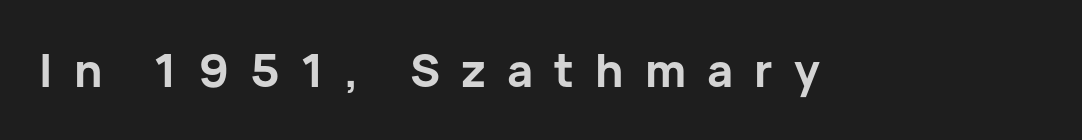
{"serif": "no", "italic": "no", "bold": "yes", "weight": "bold", "width": "normal", "stroke_contrast": "low", "x_height": "medium", "monospaced": "no", "underline": "no", "letter_spacing": "wide", "letter_spacing_em": 0.47, "glyph_px": 45}
